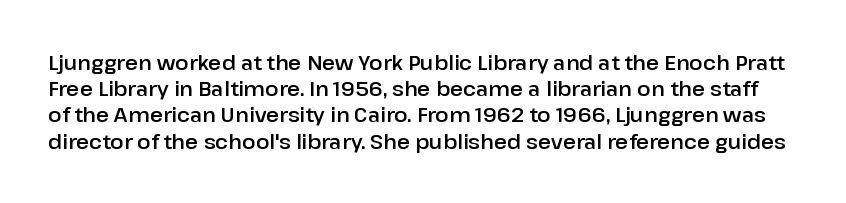
Notice how descenders clear the ascenders below comfortably — that's standard leading. The glyphs are unaccompanied by any horizontal stroke below them. Observe the ordinary spacing: letters are neighbours, not strangers. Italic: no, the glyphs are upright roman.
